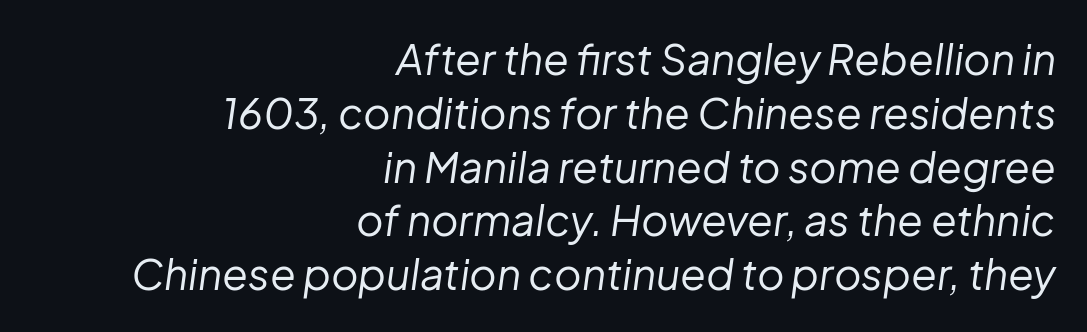
{"italic": "yes", "lean": "right", "slant_degrees": 8, "bold": "no", "weight": "regular", "width": "normal", "stroke_contrast": "low", "x_height": "medium", "monospaced": "no", "underline": "no", "align": "right", "line_spacing": "normal", "line_spacing_ratio": 1.28, "letter_spacing": "normal", "letter_spacing_em": 0.0, "glyph_px": 42}
